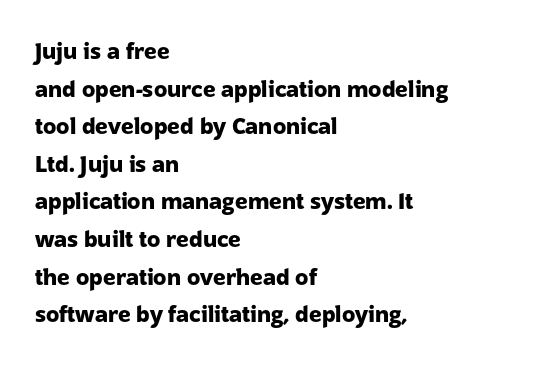
Q: Is the text bold? A: Yes.
Q: Is the text italic (slanted)? A: No, it is upright.
Q: Is the text underlined? A: No.
Q: How is the paragraph aligned? A: Left-aligned.
Q: Is the spacing between letters normal or unusually wide? A: Normal.
